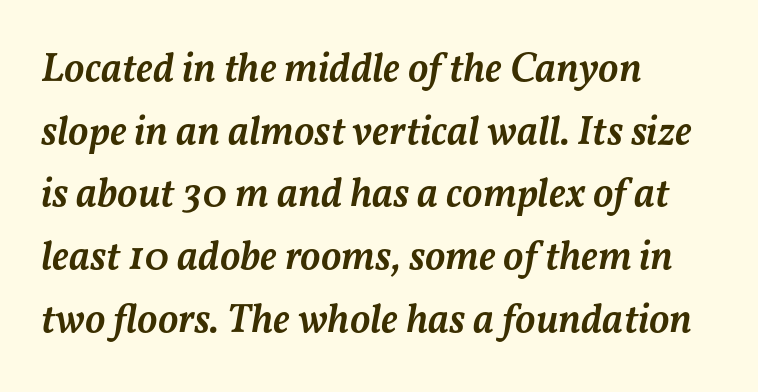
The image shows 41 px semibold type, italic (leaning right); set left-aligned, normal line spacing (1.53x), normal letter spacing, not underlined; medium stroke contrast and a medium x-height.
